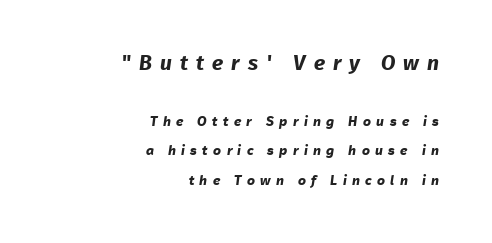
{"bold": "yes", "underline": "no", "align": "right", "line_spacing": "loose", "line_spacing_ratio": 2.13, "letter_spacing": "wide", "letter_spacing_em": 0.38, "larger_block": "first", "size_ratio": 1.5, "glyph_px": 21}
